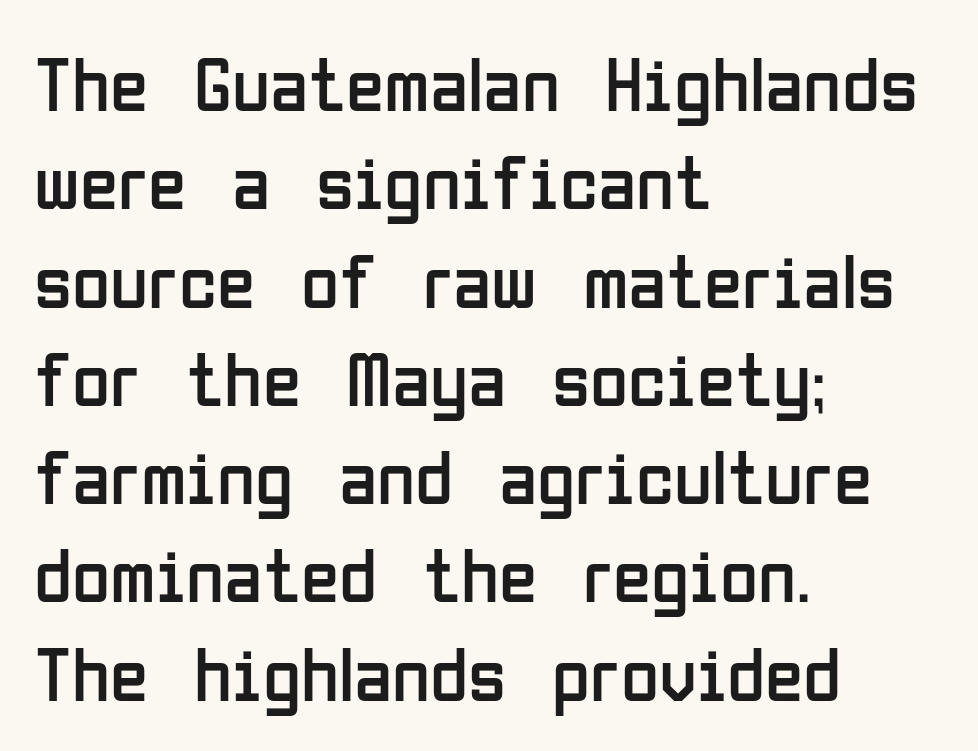
Compared with typical body copy, the letter spacing here is the same. Typeset ragged right — the left edge is the straight one. Note the varied advance widths — an 'i' is clearly narrower than an 'm'. Every stem runs plumb, perpendicular to the baseline.
